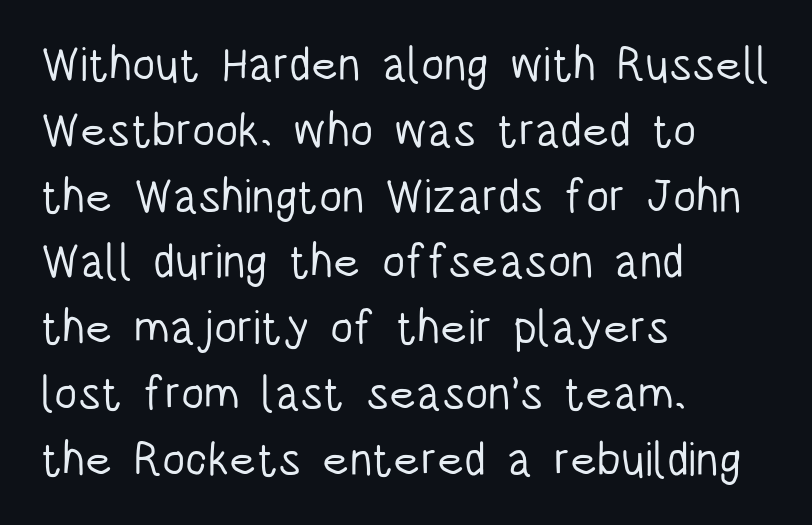
Q: Is the text bold? A: No.
Q: Is the text italic (slanted)? A: No, it is upright.
Q: Is the typeface a serif or a sans-serif typeface? A: Sans-serif.
Q: Is the text underlined? A: No.
Q: How is the paragraph aligned? A: Left-aligned.
Q: Is the spacing between letters normal or unusually wide? A: Normal.
Q: Is the spacing between lines tight, normal or loose? A: Normal.
Q: Width (condensed, normal, or wide)? A: Condensed.
Q: Stroke contrast? A: Low.
Q: x-height? A: Large.
Q: Monospaced? A: No.
